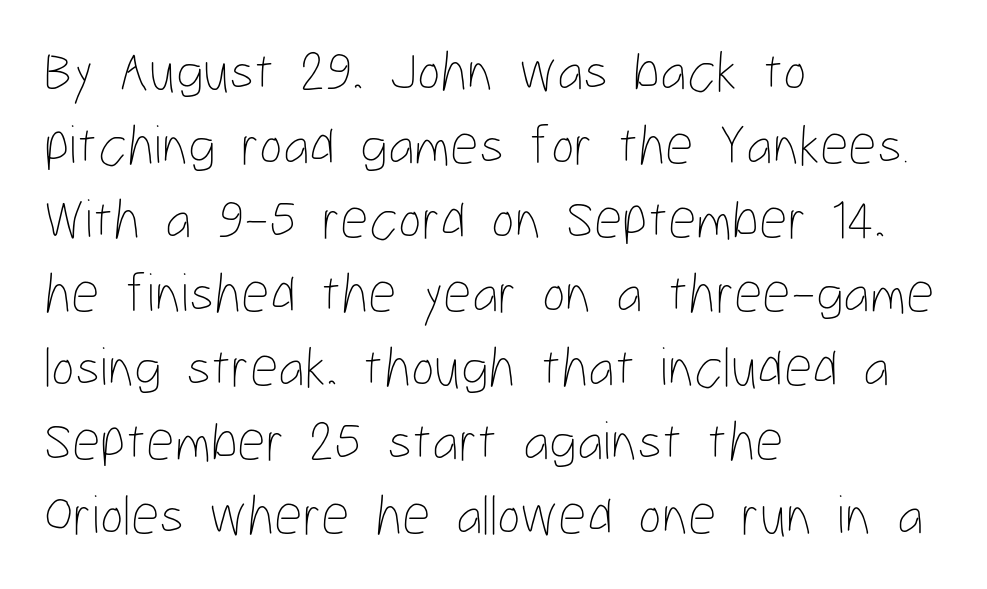
Honestly, there is no underline to notice here at all. Casual observation: everything's shoved over to the left. The letterforms sit at book weight or below. The lettering holds an erect, upright posture throughout. Character widths vary here, with narrow letters taking less room than wide ones. Line spacing here is normal.
